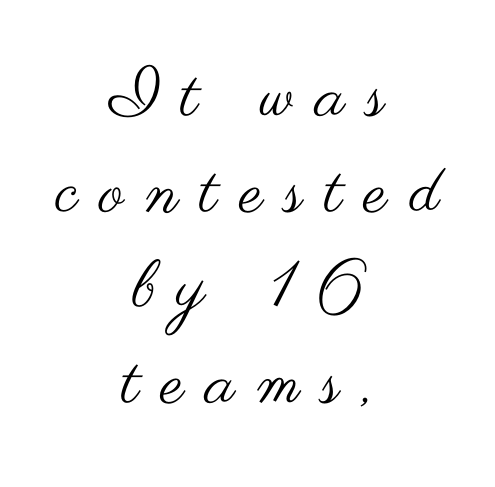
Q: Is the text bold? A: No.
Q: Is the text italic (slanted)? A: Yes.
Q: Is the typeface a serif or a sans-serif typeface? A: Sans-serif.
Q: Is the text underlined? A: No.
Q: How is the paragraph aligned? A: Centered.
Q: Is the spacing between letters normal or unusually wide? A: Unusually wide.
Q: Is the spacing between lines tight, normal or loose? A: Normal.
Q: Width (condensed, normal, or wide)? A: Wide.
Q: Stroke contrast? A: Medium.
Q: x-height? A: Small.
Q: Monospaced? A: No.
